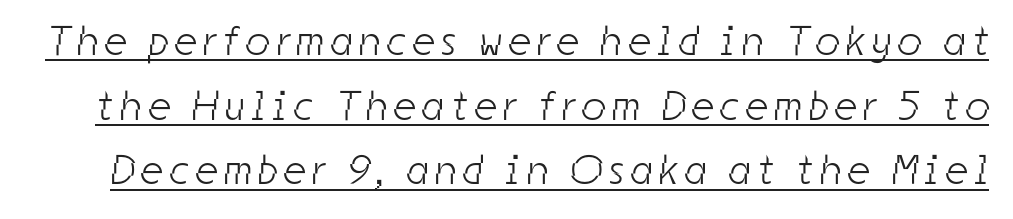
How would I describe the line gaps? Plain and ordinary. Look at the bottom of the vertical strokes: they stop flat, with no serifs. Think of a printed novel: that variable character pitch is what you see here. The rendering uses the underline text-decoration.
